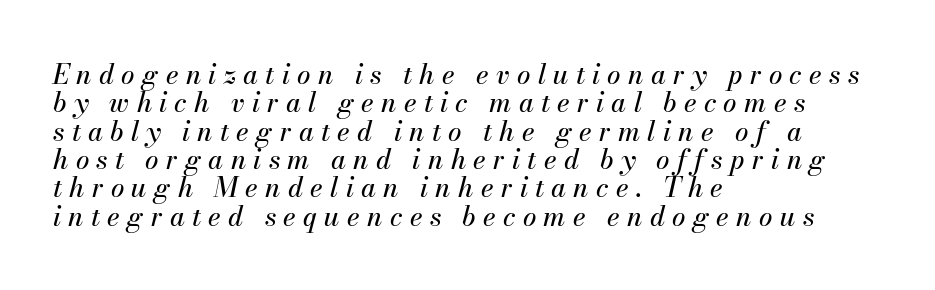
Style check: oblique. The rag falls on the right side of this text block. In terms of leading, this rendering errs on the cramped side. Nobody drew a line under any word here. The line texture is sparse and dotted thanks to wide tracking.
